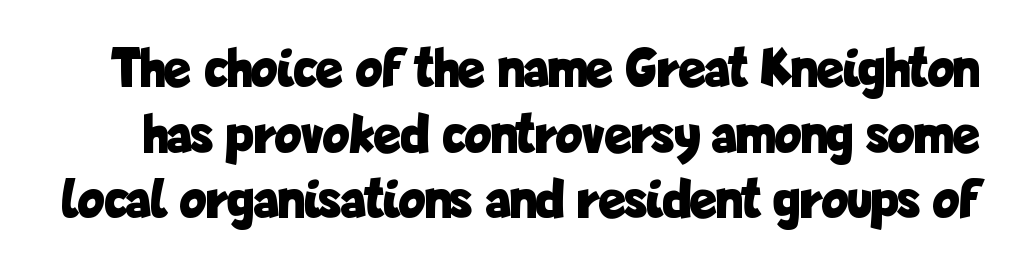
{"serif": "no", "italic": "no", "bold": "yes", "weight": "bold", "width": "condensed", "stroke_contrast": "low", "x_height": "medium", "monospaced": "no", "underline": "no", "line_spacing_ratio": 1.17, "letter_spacing": "normal", "letter_spacing_em": 0.0, "glyph_px": 56}
